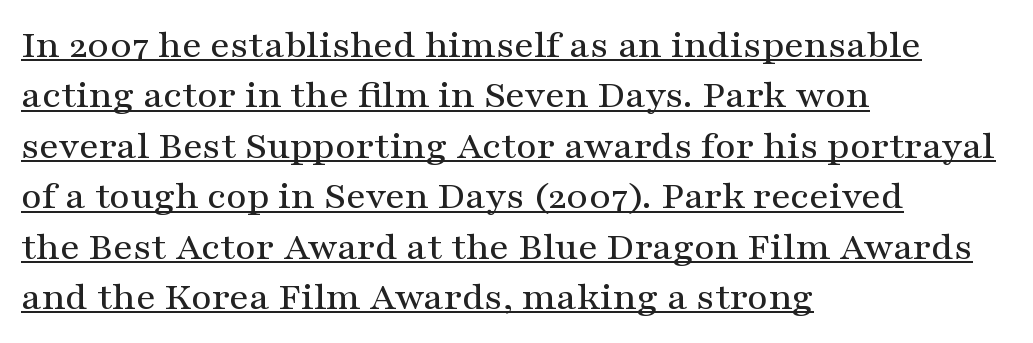
Q: Is the text italic (slanted)? A: No, it is upright.
Q: Is the typeface a serif or a sans-serif typeface? A: Serif.
Q: Is the text underlined? A: Yes.
Q: How is the paragraph aligned? A: Left-aligned.
Q: Is the spacing between letters normal or unusually wide? A: Normal.
Q: Is the spacing between lines tight, normal or loose? A: Normal.
Q: Width (condensed, normal, or wide)? A: Wide.
Q: Stroke contrast? A: Medium.
Q: x-height? A: Medium.
Q: Monospaced? A: No.
